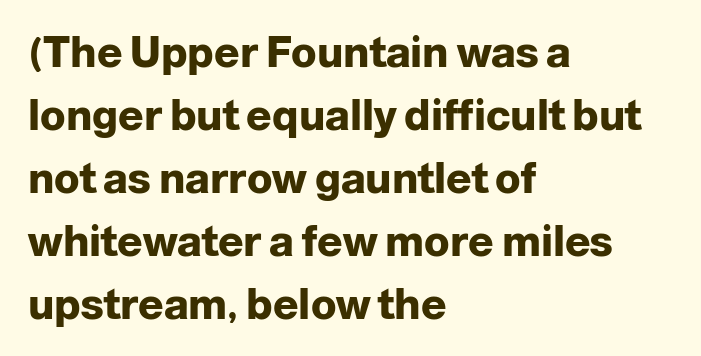
{"serif": "no", "italic": "no", "bold": "yes", "weight": "heavy", "width": "normal", "stroke_contrast": "low", "x_height": "medium", "monospaced": "no", "underline": "no", "align": "left", "line_spacing": "normal", "line_spacing_ratio": 1.5, "letter_spacing": "normal", "letter_spacing_em": 0.0, "glyph_px": 42}
